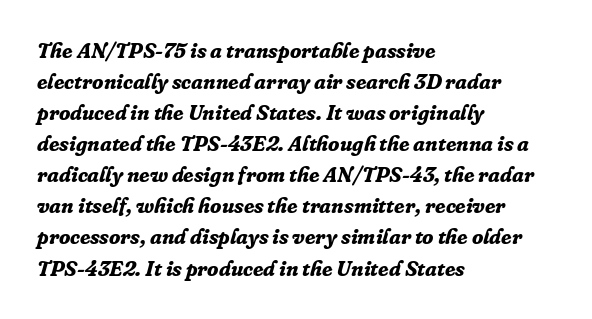
{"italic": "yes", "lean": "right", "slant_degrees": 16, "bold": "yes", "underline": "no", "align": "left", "line_spacing": "normal", "line_spacing_ratio": 1.48, "letter_spacing": "normal", "letter_spacing_em": 0.0, "glyph_px": 21}
